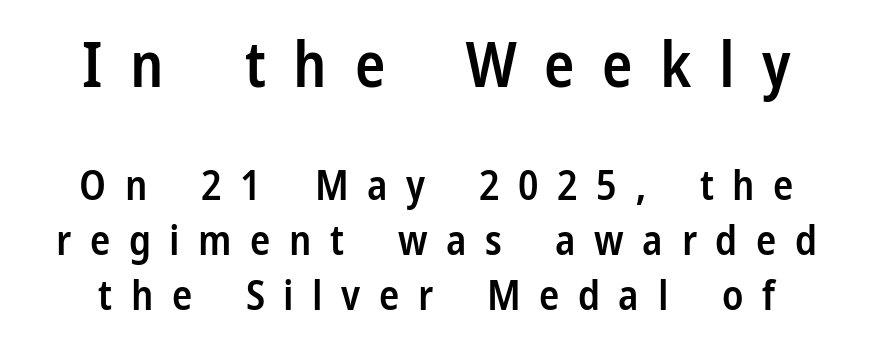
This rendering widens character spacing well past its baseline value. Students, observe: this is what conventionally led text looks like. This sample has the flowing, uneven cadence of proportional lettering. Serif or sans? Sans — the stroke terminals are bare.
